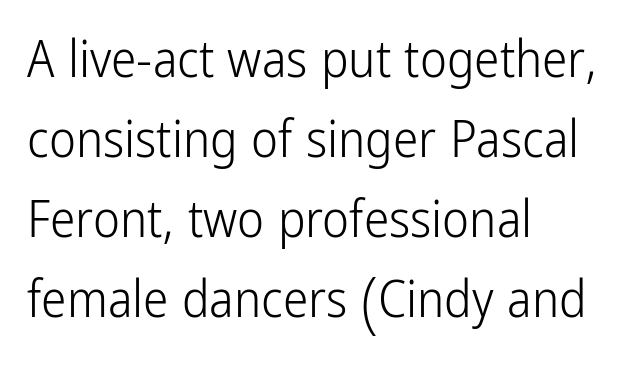
The image shows 51 px light, condensed sans-serif type, upright; set left-aligned, normal line spacing (1.57x), normal letter spacing, not underlined; low stroke contrast and a medium x-height.
